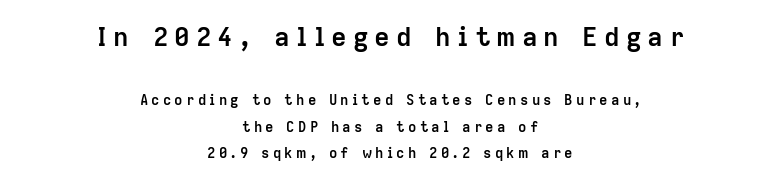
Short and long lines alike share a common midpoint. The passage shown is emphatically bold. You could only call the tracking loose — the letters float apart. Horizontal bands of white between lines are thick stripes. Clear beneath every line of the passage.
